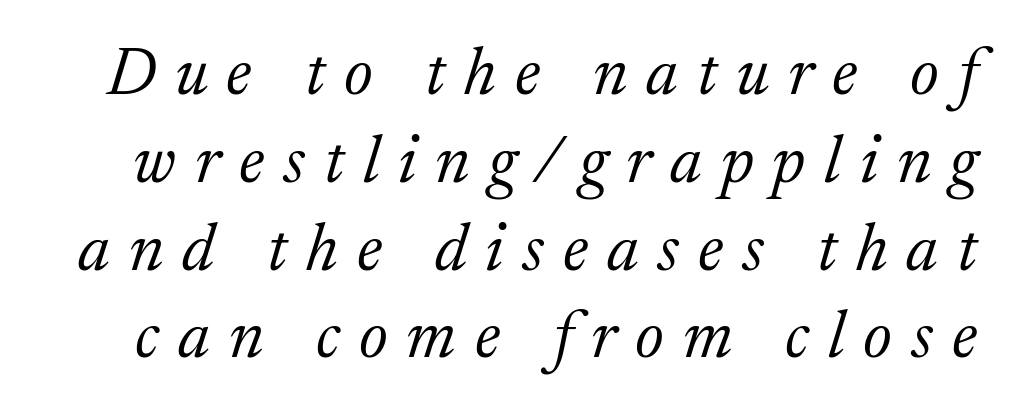
What stands out about the letter spacing? Its width — letters are far apart. The line-height multiplier appears to be the usual default. Is this a sans? No — the strokes have serifs. A quiet, ordinary-to-light weight characterises the typeface.
